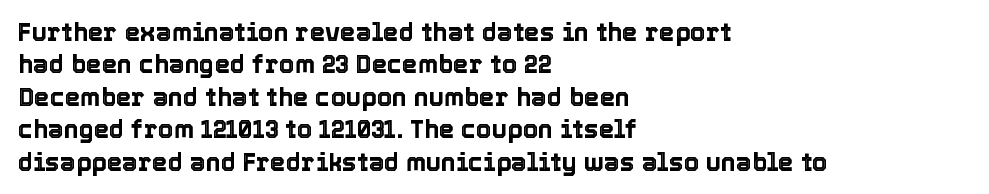
The image shows 25 px text type, upright; set left-aligned, normal line spacing (1.3x), normal letter spacing, not underlined.
